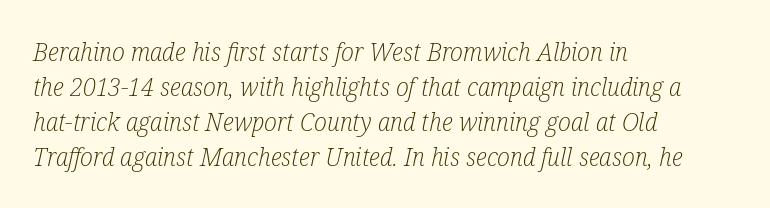
Q: Is the text bold? A: No.
Q: Is the text italic (slanted)? A: Yes, it leans right by about 12 degrees.
Q: Is the text underlined? A: No.
Q: How is the paragraph aligned? A: Left-aligned.
Q: Is the spacing between letters normal or unusually wide? A: Normal.
Q: Is the spacing between lines tight, normal or loose? A: Normal.
